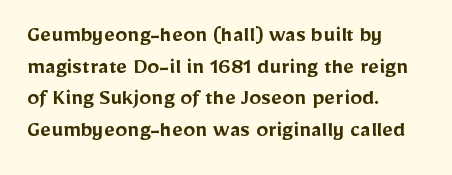
Q: Is the text bold? A: Semi-bold.
Q: Is the text italic (slanted)? A: No, it is upright.
Q: Is the text underlined? A: No.
Q: How is the paragraph aligned? A: Left-aligned.
Q: Is the spacing between letters normal or unusually wide? A: Normal.
Q: Is the spacing between lines tight, normal or loose? A: Normal.
